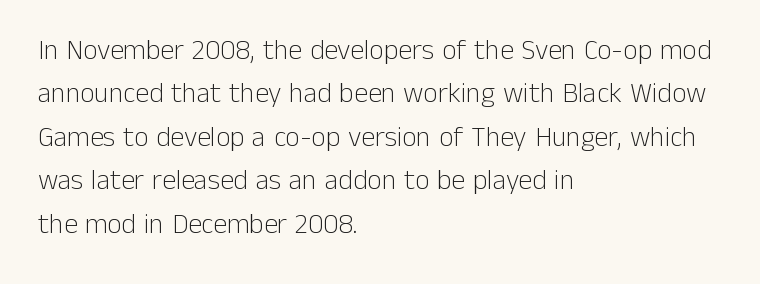
{"serif": "no", "italic": "no", "bold": "no", "weight": "light", "width": "normal", "stroke_contrast": "low", "x_height": "medium", "monospaced": "no", "underline": "no", "align": "left", "line_spacing": "normal", "line_spacing_ratio": 1.55, "letter_spacing": "normal", "letter_spacing_em": 0.0, "glyph_px": 28}
